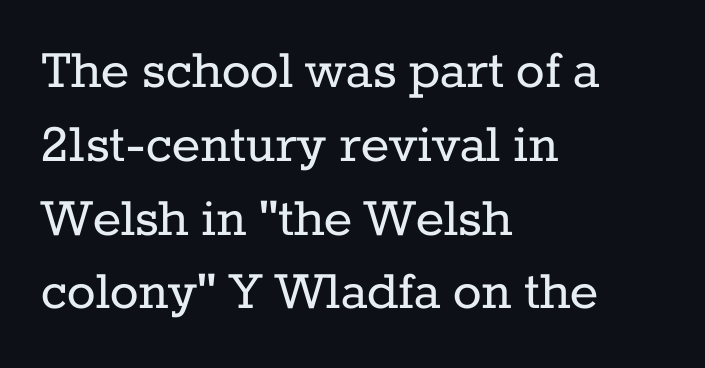
{"serif": "yes", "italic": "no", "bold": "no", "weight": "regular", "width": "normal", "stroke_contrast": "low", "x_height": "medium", "monospaced": "no", "underline": "no", "align": "left", "line_spacing_ratio": 1.23, "letter_spacing": "normal", "letter_spacing_em": 0.0, "glyph_px": 60}
